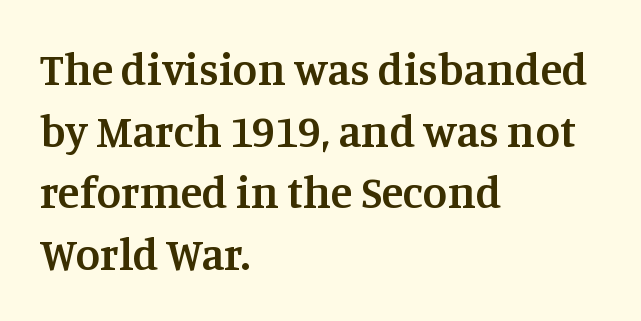
{"serif": "yes", "italic": "no", "bold": "semi", "weight": "semibold", "width": "normal", "stroke_contrast": "medium", "x_height": "large", "monospaced": "no", "underline": "no", "align": "left", "line_spacing": "normal", "line_spacing_ratio": 1.37, "letter_spacing": "normal", "letter_spacing_em": 0.0, "glyph_px": 45}
